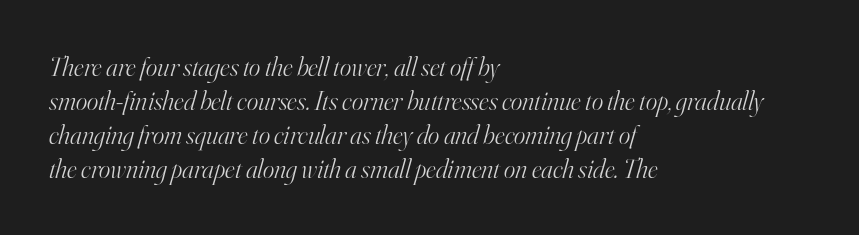
The image shows 27 px text type, italic (leaning right); set left-aligned, normal line spacing (1.26x), normal letter spacing, not underlined.
